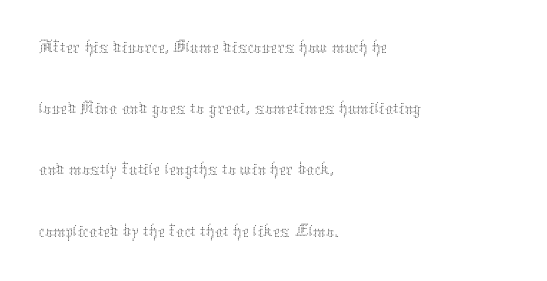
The image shows 40 px thin type, upright; set left-aligned, normal line spacing (1.53x), normal letter spacing, not underlined; medium stroke contrast and a medium x-height.
